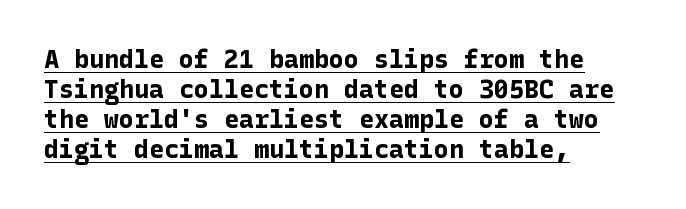
What decoration does the sample have? An underline. These words are printed bold, with thick strokes throughout. Italic? Not at all — the glyphs are vertical. Left-aligned paragraph, ragged on the right.
